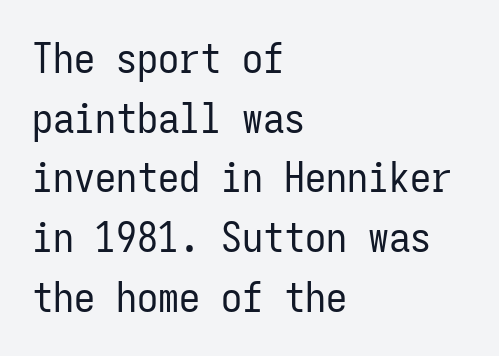
{"serif": "no", "italic": "no", "bold": "no", "weight": "regular", "width": "condensed", "stroke_contrast": "low", "x_height": "medium", "monospaced": "yes", "underline": "no", "align": "left", "line_spacing": "normal", "line_spacing_ratio": 1.42, "letter_spacing": "normal", "letter_spacing_em": 0.0, "glyph_px": 42}
